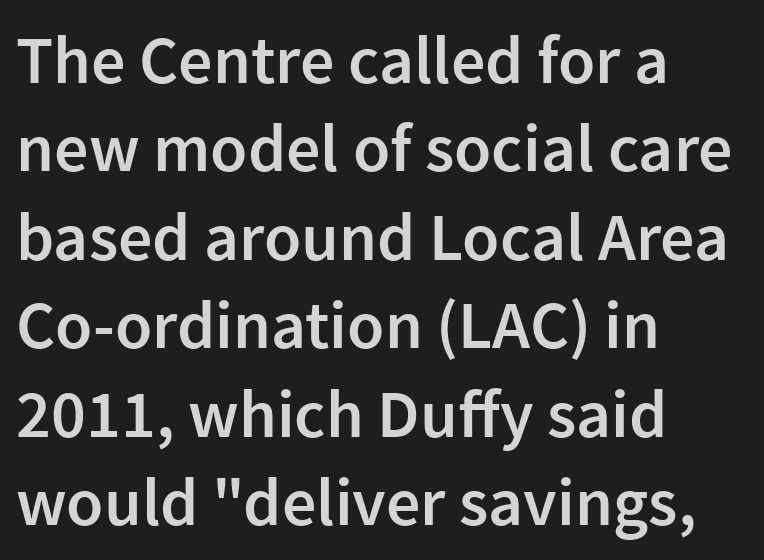
Moderately thickened strokes mark this as semibold type. Does the copy run flush right? No — it runs flush left. This sample has the flowing, uneven cadence of proportional lettering. A typesetter would call this leading conventional body-copy spacing. Plain, unruled lines of type.
